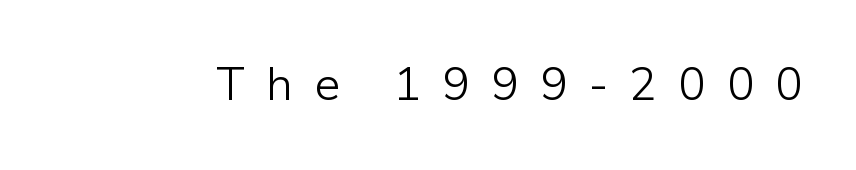
Q: Is the text bold? A: No.
Q: Is the text italic (slanted)? A: No, it is upright.
Q: Is the typeface a serif or a sans-serif typeface? A: Sans-serif.
Q: Is the text underlined? A: No.
Q: Is the spacing between letters normal or unusually wide? A: Unusually wide.
Q: Width (condensed, normal, or wide)? A: Normal.
Q: Stroke contrast? A: Low.
Q: x-height? A: Medium.
Q: Monospaced? A: No.
